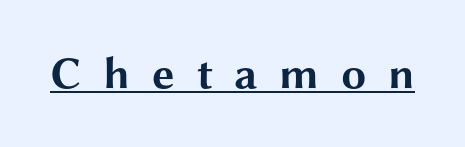
{"serif": "no", "italic": "no", "bold": "yes", "weight": "bold", "width": "wide", "stroke_contrast": "medium", "x_height": "medium", "monospaced": "no", "underline": "yes", "letter_spacing": "wide", "letter_spacing_em": 0.48, "glyph_px": 45}
